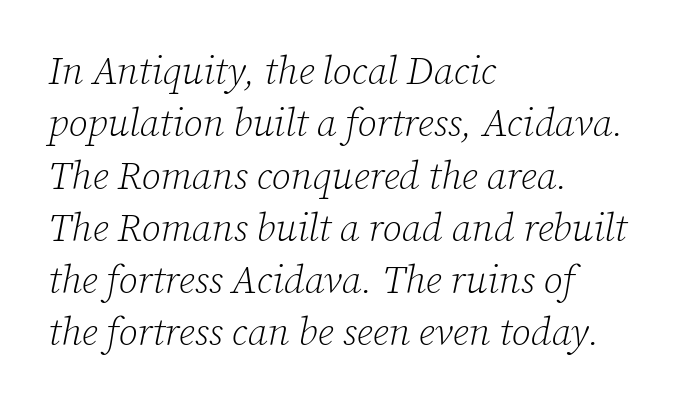
Q: Is the text bold? A: No.
Q: Is the text italic (slanted)? A: Yes, it leans right by about 12 degrees.
Q: Is the typeface a serif or a sans-serif typeface? A: Serif.
Q: Is the text underlined? A: No.
Q: How is the paragraph aligned? A: Left-aligned.
Q: Is the spacing between letters normal or unusually wide? A: Normal.
Q: Is the spacing between lines tight, normal or loose? A: Normal.
Q: Width (condensed, normal, or wide)? A: Normal.
Q: Stroke contrast? A: Low.
Q: x-height? A: Medium.
Q: Monospaced? A: No.
